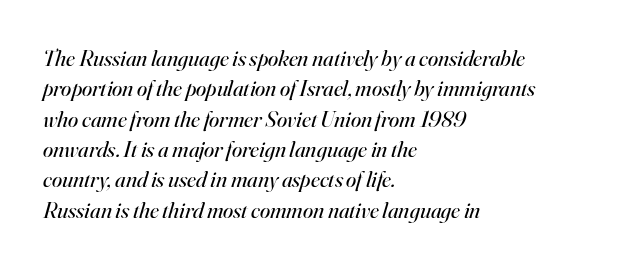
Q: Is the text bold? A: No.
Q: Is the text italic (slanted)? A: Yes, it leans right by about 16 degrees.
Q: Is the text underlined? A: No.
Q: How is the paragraph aligned? A: Left-aligned.
Q: Is the spacing between letters normal or unusually wide? A: Normal.
Q: Is the spacing between lines tight, normal or loose? A: Normal.
